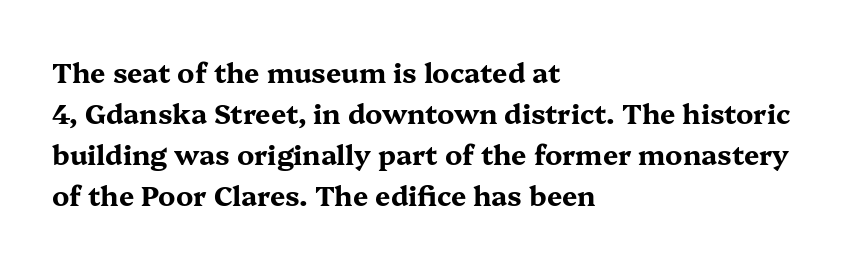
Q: Is the text bold? A: Yes.
Q: Is the text italic (slanted)? A: No, it is upright.
Q: Is the text underlined? A: No.
Q: How is the paragraph aligned? A: Left-aligned.
Q: Is the spacing between letters normal or unusually wide? A: Normal.
Q: Is the spacing between lines tight, normal or loose? A: Normal.
